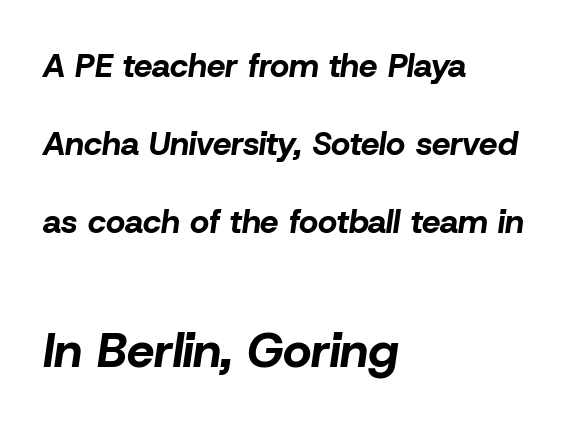
{"italic": "yes", "lean": "right", "slant_degrees": 8, "bold": "yes", "weight": "bold", "width": "normal", "stroke_contrast": "low", "x_height": "medium", "monospaced": "no", "underline": "no", "align": "left", "line_spacing": "loose", "line_spacing_ratio": 2.37, "letter_spacing": "normal", "letter_spacing_em": 0.0, "larger_block": "second", "size_ratio": 1.48, "glyph_px": 49}
